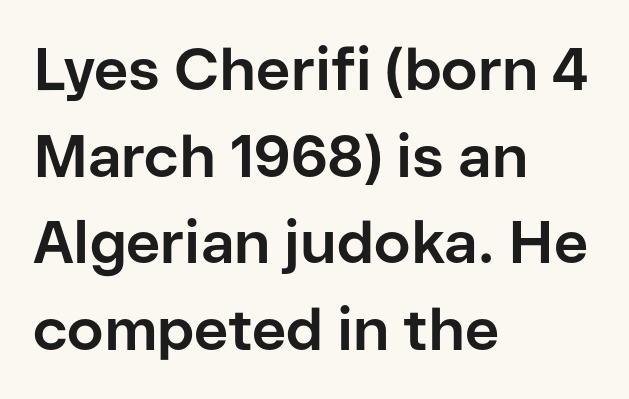
Q: Is the text bold? A: Yes.
Q: Is the text italic (slanted)? A: No, it is upright.
Q: Is the typeface a serif or a sans-serif typeface? A: Sans-serif.
Q: Is the text underlined? A: No.
Q: How is the paragraph aligned? A: Left-aligned.
Q: Is the spacing between letters normal or unusually wide? A: Normal.
Q: Is the spacing between lines tight, normal or loose? A: Normal.
Q: Width (condensed, normal, or wide)? A: Normal.
Q: Stroke contrast? A: Low.
Q: x-height? A: Medium.
Q: Monospaced? A: No.
